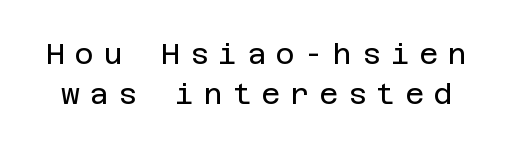
The image shows 29 px regular-weight sans-serif type, upright; set normal line spacing (1.39x), unusually wide letter spacing (+0.34 em), not underlined; low stroke contrast and a large x-height.
